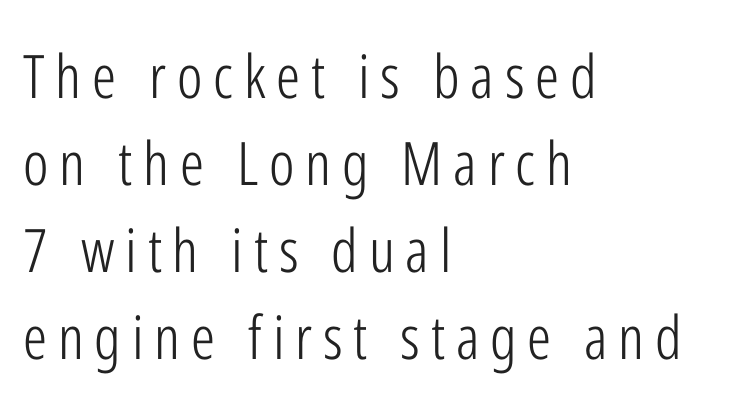
Has an underline been added? It has not. Characters remain perfectly vertical along every line. The strokes carry an ordinary text weight at most. Does the leading feel generous? No, just average. Varying glyph widths throughout — classic text-font behaviour. Regarding serifs, this sample does without them.
